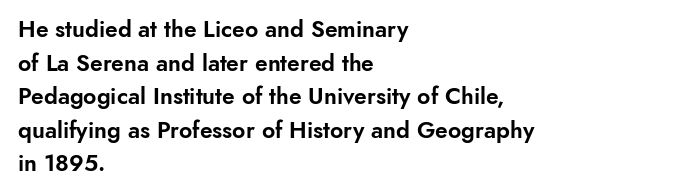
Q: Is the text italic (slanted)? A: No, it is upright.
Q: Is the text underlined? A: No.
Q: How is the paragraph aligned? A: Left-aligned.
Q: Is the spacing between letters normal or unusually wide? A: Normal.
Q: Is the spacing between lines tight, normal or loose? A: Normal.
